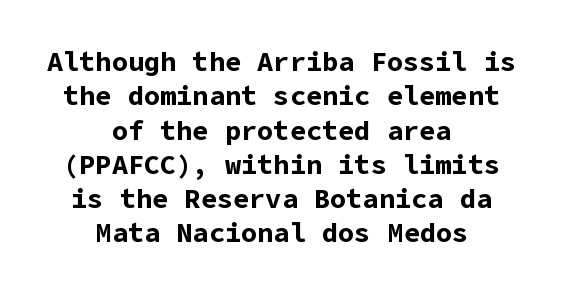
Q: Is the text bold? A: Yes.
Q: Is the text italic (slanted)? A: No, it is upright.
Q: Is the text underlined? A: No.
Q: How is the paragraph aligned? A: Centered.
Q: Is the spacing between letters normal or unusually wide? A: Normal.
Q: Is the spacing between lines tight, normal or loose? A: Normal.
